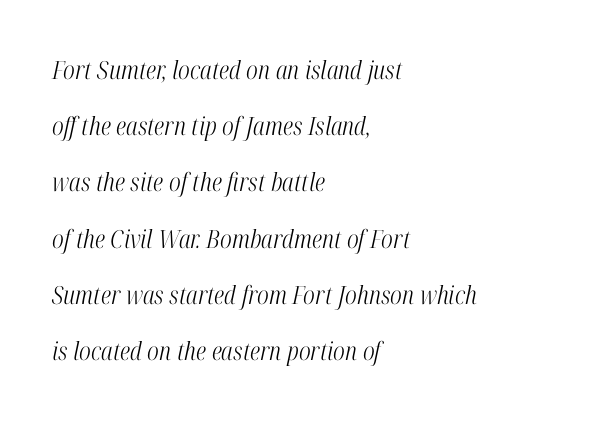
The gaps between neighbouring characters are ordinary and unremarkable. The setting favours the left margin, as ordinary paragraphs usually do. Honestly, the rows look like they've been pulled way apart. These lines were composed using italics.
